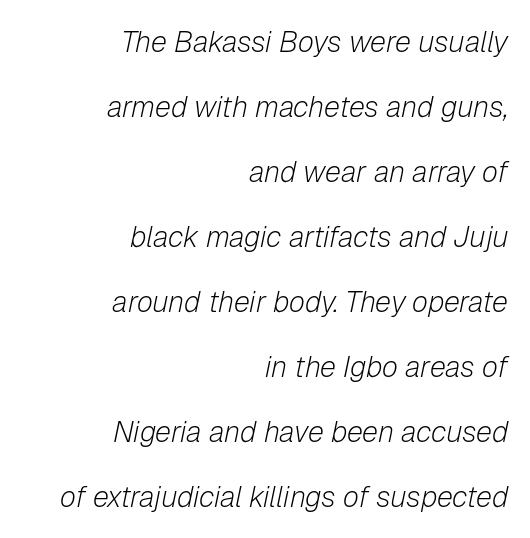
The area under the type is left untouched. Varying glyph widths throughout — classic text-font behaviour. Summary of weight: not heavy and not bold. The rendering keeps characters at their native spacing. Designer's note — italics engaged. Right-aligned paragraph, ragged on the left.
